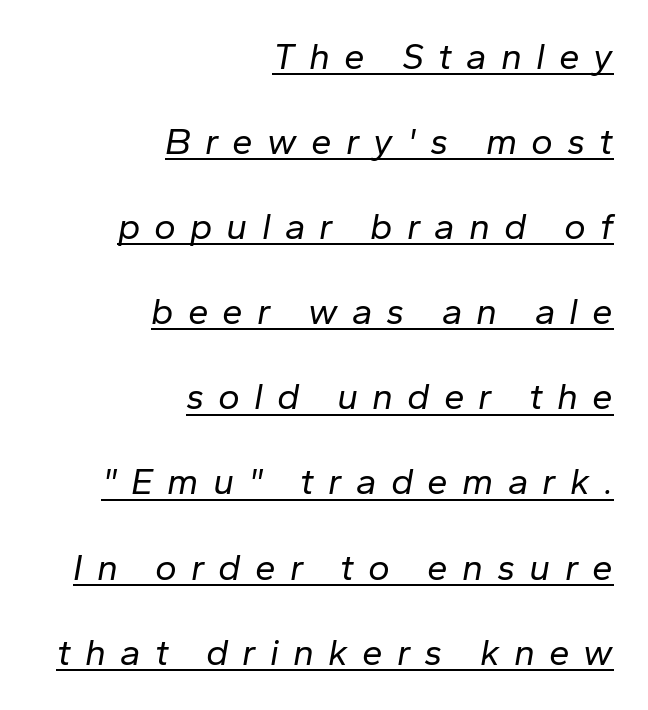
The image shows 37 px regular-weight type, italic (leaning right); set right-aligned, loose line spacing (2.3x), unusually wide letter spacing (+0.38 em), underlined; low stroke contrast and a medium x-height.
